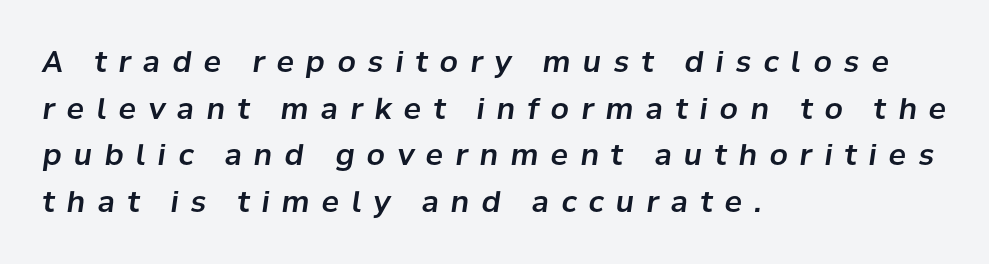
Q: Is the text italic (slanted)? A: Yes, it leans right by about 8 degrees.
Q: Is the text underlined? A: No.
Q: How is the paragraph aligned? A: Left-aligned.
Q: Is the spacing between letters normal or unusually wide? A: Unusually wide.
Q: Is the spacing between lines tight, normal or loose? A: Normal.
Q: Width (condensed, normal, or wide)? A: Normal.
Q: Stroke contrast? A: Low.
Q: x-height? A: Medium.
Q: Monospaced? A: No.
